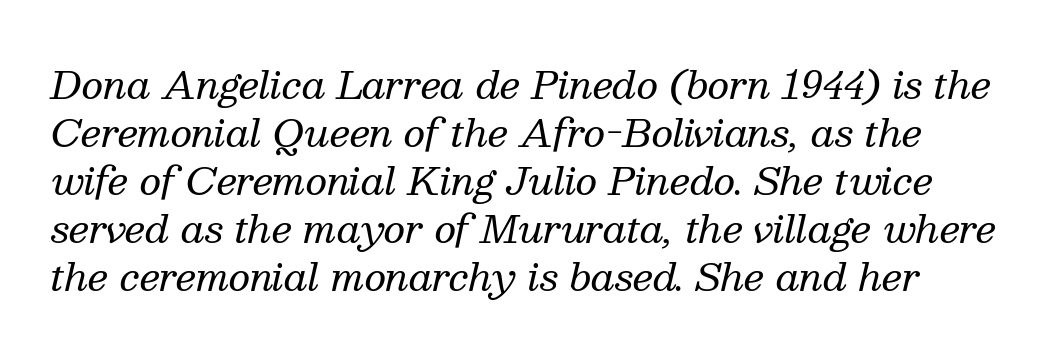
Does extra space separate the letters? No, they use regular spacing. This is oblique type, the kind used for emphasis or titles. The rows are spaced the way most documents space them. This rendering features lettering with no underline.
